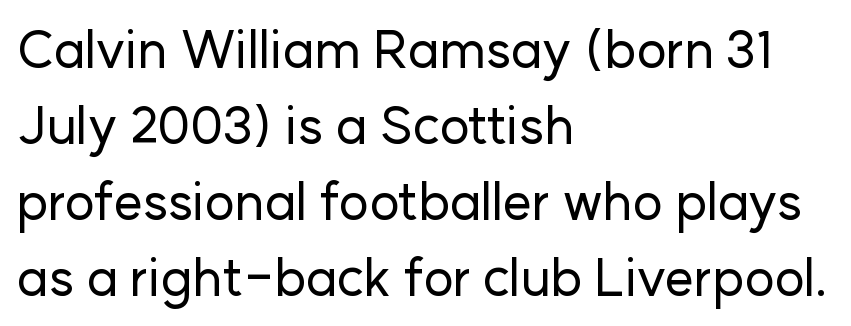
The passage shown is typed in a proportional face where columns would drift. There is no visible air inserted between adjacent glyphs. The foot of each line stays bare and open. Does the lettering tilt? It doesn't — this is upright. Check where the strokes stop: nothing finishes them off — pure sans. Casual observation: everything's shoved over to the left.
